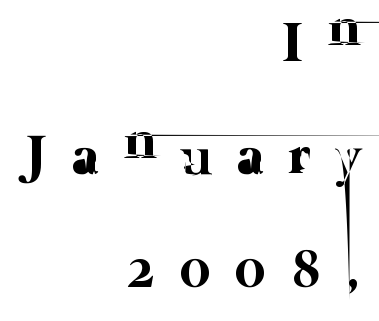
The image shows 56 px thin type; set right-aligned, loose line spacing (2.02x), unusually wide letter spacing (+0.44 em), not underlined; low stroke contrast and a medium x-height.
